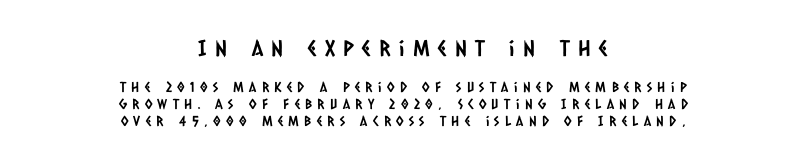
The image shows 22 px text type; set centered, line spacing 1.21x, unusually wide letter spacing (+0.38 em), not underlined; the first (top) block is 1.57x larger.
